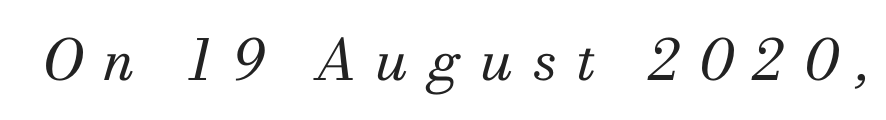
The face used here has a pronounced slope to its letters. These lines have a slow, spaced-out rhythm from letter to letter. Words float on clear page, feet unadorned. Typographically, this falls in the serif category.
